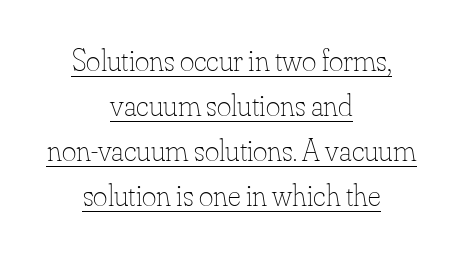
The image shows 31 px thin type, upright; set centered, normal line spacing (1.45x), normal letter spacing, underlined; low stroke contrast and a small x-height.
